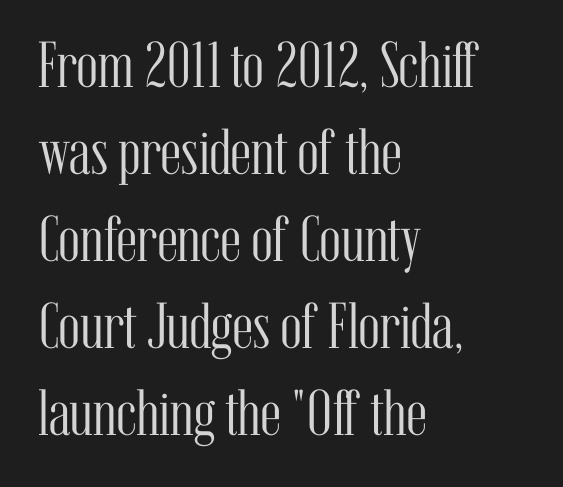
Q: Is the text bold? A: No.
Q: Is the text italic (slanted)? A: No, it is upright.
Q: Is the typeface a serif or a sans-serif typeface? A: Serif.
Q: Is the text underlined? A: No.
Q: How is the paragraph aligned? A: Left-aligned.
Q: Is the spacing between letters normal or unusually wide? A: Normal.
Q: Is the spacing between lines tight, normal or loose? A: Normal.
Q: Width (condensed, normal, or wide)? A: Condensed.
Q: Stroke contrast? A: Medium.
Q: x-height? A: Medium.
Q: Monospaced? A: No.
